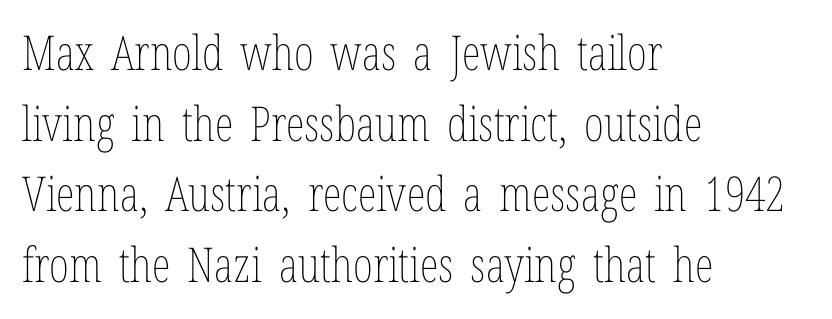
{"italic": "no", "bold": "no", "weight": "thin", "width": "condensed", "stroke_contrast": "low", "x_height": "medium", "monospaced": "no", "underline": "no", "align": "left", "line_spacing": "normal", "line_spacing_ratio": 1.47, "letter_spacing": "normal", "letter_spacing_em": 0.0, "glyph_px": 48}
